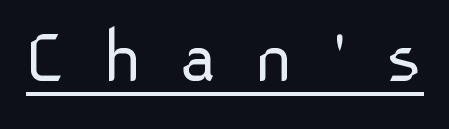
{"serif": "no", "italic": "no", "bold": "no", "weight": "light", "width": "normal", "stroke_contrast": "low", "x_height": "medium", "monospaced": "no", "underline": "yes", "letter_spacing": "wide", "letter_spacing_em": 0.48, "glyph_px": 79}
